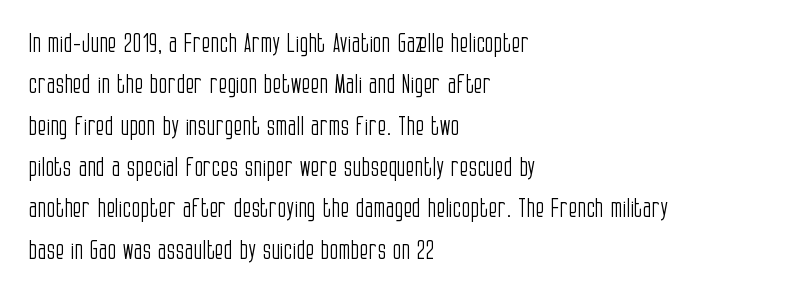
The image shows 26 px text type, upright; set left-aligned, normal line spacing (1.59x), normal letter spacing, not underlined.
